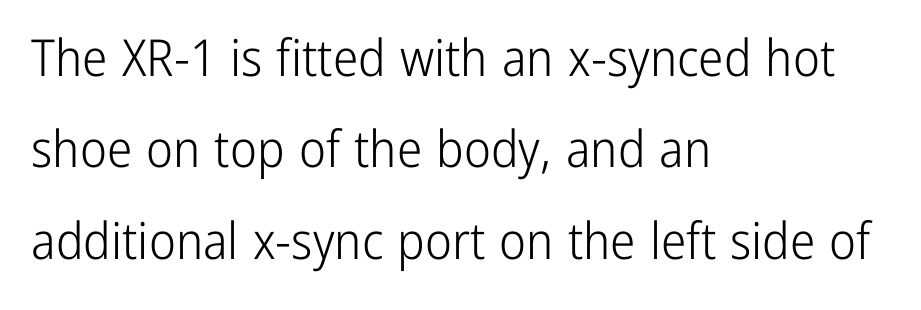
{"serif": "no", "italic": "no", "bold": "no", "weight": "light", "width": "condensed", "stroke_contrast": "low", "x_height": "medium", "monospaced": "no", "underline": "no", "align": "left", "line_spacing_ratio": 1.79, "letter_spacing": "normal", "letter_spacing_em": 0.0, "glyph_px": 51}
